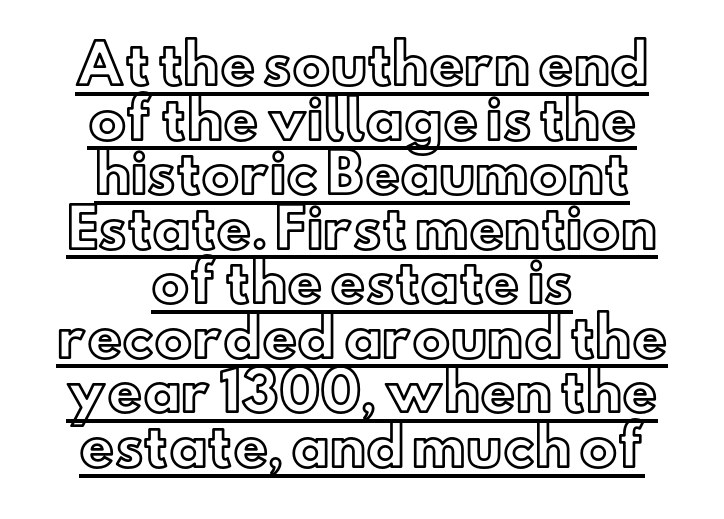
{"italic": "no", "width": "normal", "x_height": "small", "monospaced": "no", "underline": "yes", "align": "center", "line_spacing": "tight", "line_spacing_ratio": 1.01, "letter_spacing": "normal", "letter_spacing_em": 0.0, "glyph_px": 54}
